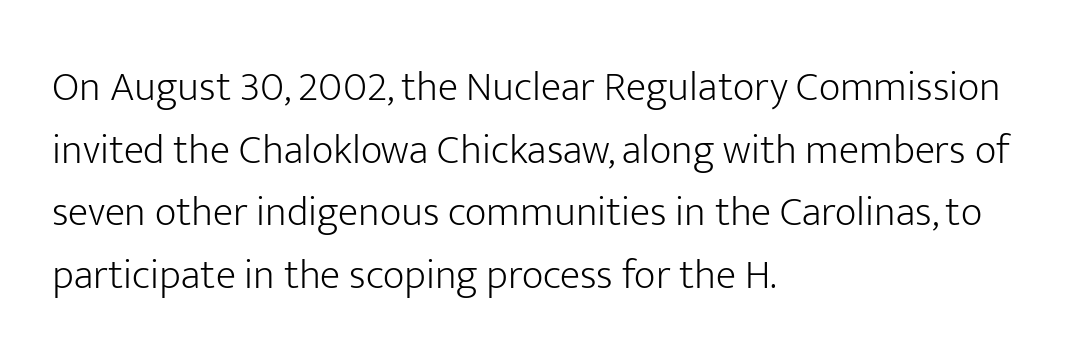
Nothing heavy about these letters — not bold at all. Tracking value appears to be zero — textbook default spacing. Whoever set this chose a conventional vertical rhythm. I'd call this a sans setting — the letters go barefoot. Lines of text with bare space underneath. The letters stand straight up with perfectly vertical stems.
